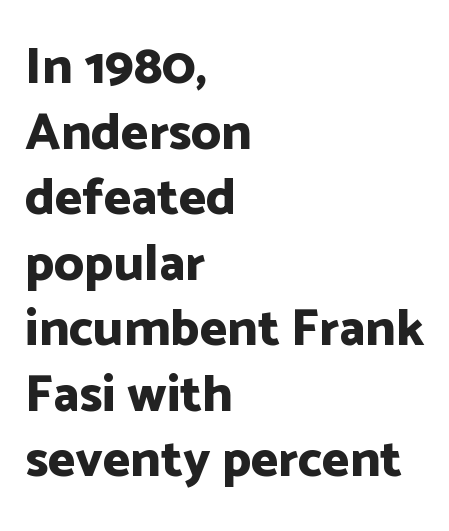
Q: Is the text bold? A: Yes.
Q: Is the text italic (slanted)? A: No, it is upright.
Q: Is the typeface a serif or a sans-serif typeface? A: Sans-serif.
Q: Is the text underlined? A: No.
Q: How is the paragraph aligned? A: Left-aligned.
Q: Is the spacing between letters normal or unusually wide? A: Normal.
Q: Is the spacing between lines tight, normal or loose? A: Normal.
Q: Width (condensed, normal, or wide)? A: Normal.
Q: Stroke contrast? A: Low.
Q: x-height? A: Medium.
Q: Monospaced? A: No.
